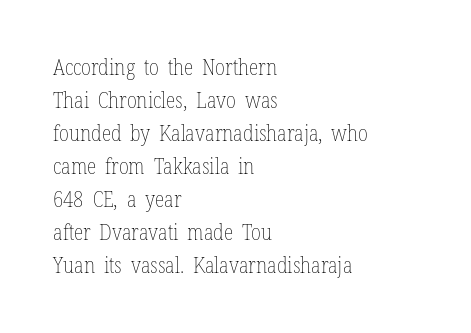
{"italic": "no", "bold": "no", "underline": "no", "align": "left", "line_spacing": "normal", "line_spacing_ratio": 1.5, "letter_spacing": "normal", "letter_spacing_em": 0.0, "glyph_px": 22}
